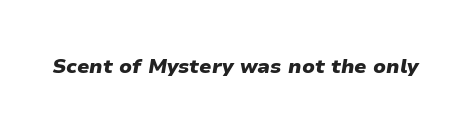
Q: Is the text bold? A: Yes.
Q: Is the text italic (slanted)? A: Yes, it leans right by about 9 degrees.
Q: Is the text underlined? A: No.
Q: Is the spacing between letters normal or unusually wide? A: Normal.
